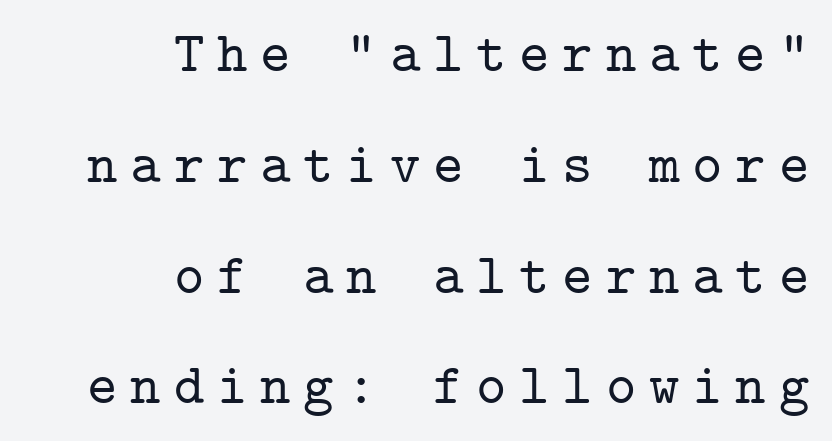
{"serif": "yes", "italic": "no", "width": "normal", "stroke_contrast": "low", "x_height": "medium", "monospaced": "yes", "underline": "no", "align": "right", "line_spacing": "loose", "line_spacing_ratio": 1.91, "letter_spacing": "wide", "letter_spacing_em": 0.22, "glyph_px": 58}
